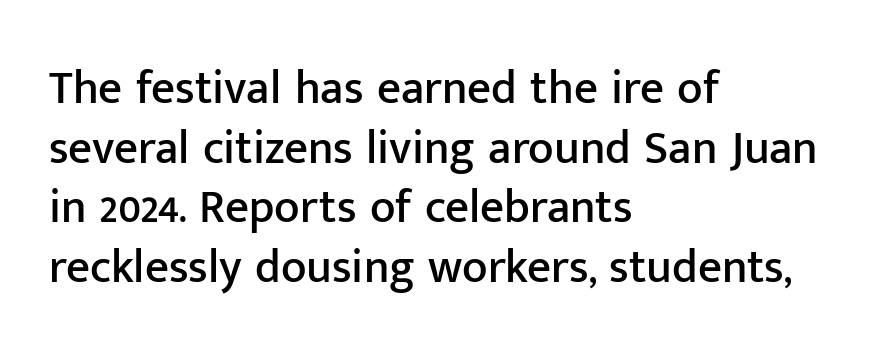
Q: Is the text italic (slanted)? A: No, it is upright.
Q: Is the typeface a serif or a sans-serif typeface? A: Sans-serif.
Q: Is the text underlined? A: No.
Q: How is the paragraph aligned? A: Left-aligned.
Q: Is the spacing between letters normal or unusually wide? A: Normal.
Q: Is the spacing between lines tight, normal or loose? A: Normal.
Q: Width (condensed, normal, or wide)? A: Normal.
Q: Stroke contrast? A: Low.
Q: x-height? A: Medium.
Q: Monospaced? A: No.
